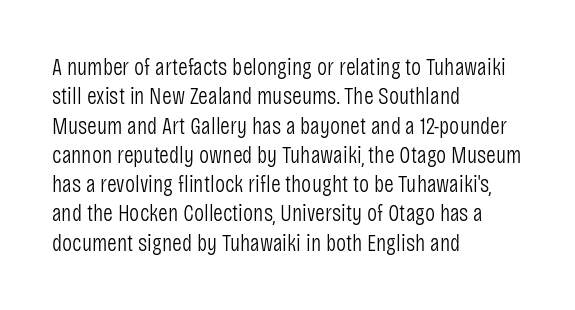
The image shows 24 px text type, upright; set left-aligned, line spacing 1.22x, normal letter spacing, not underlined.
